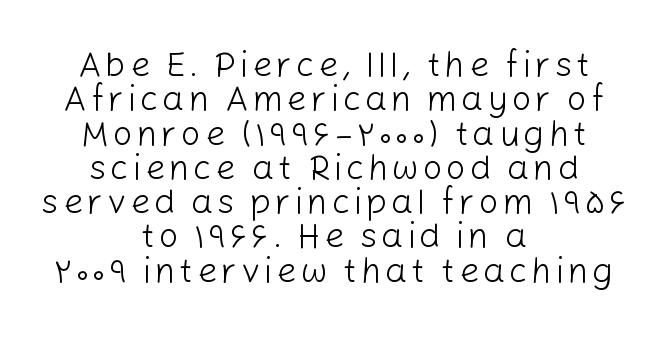
Q: Is the text bold? A: No.
Q: Is the text italic (slanted)? A: No, it is upright.
Q: Is the typeface a serif or a sans-serif typeface? A: Sans-serif.
Q: Is the text underlined? A: No.
Q: How is the paragraph aligned? A: Centered.
Q: Is the spacing between lines tight, normal or loose? A: Tight.
Q: Width (condensed, normal, or wide)? A: Normal.
Q: Stroke contrast? A: Low.
Q: x-height? A: Medium.
Q: Monospaced? A: No.
